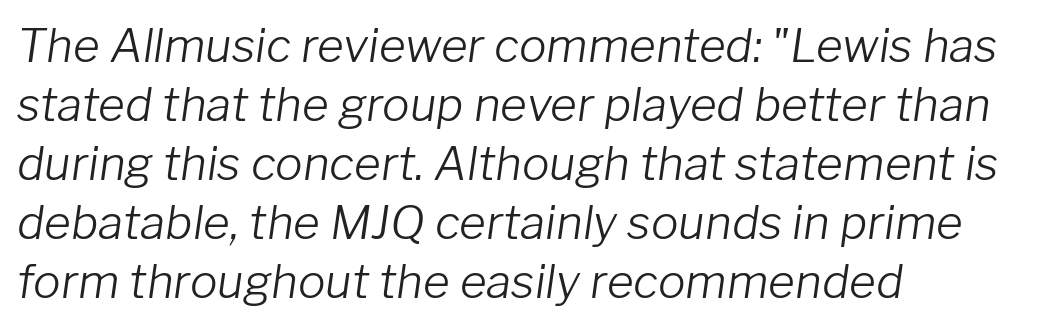
{"italic": "yes", "lean": "right", "slant_degrees": 8, "bold": "no", "weight": "light", "width": "normal", "stroke_contrast": "low", "x_height": "medium", "monospaced": "no", "underline": "no", "align": "left", "line_spacing": "normal", "line_spacing_ratio": 1.28, "letter_spacing": "normal", "letter_spacing_em": 0.0, "glyph_px": 46}
